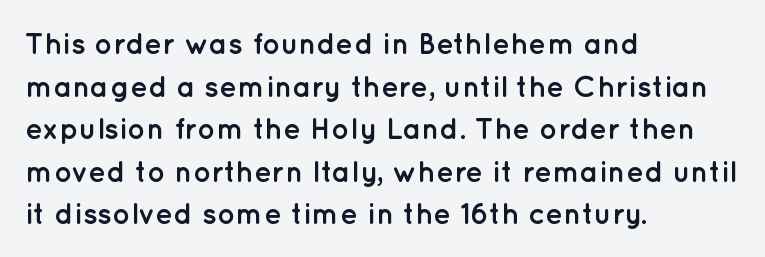
{"serif": "no", "italic": "no", "bold": "yes", "weight": "semibold", "width": "normal", "stroke_contrast": "low", "x_height": "medium", "monospaced": "no", "underline": "no", "align": "left", "line_spacing": "normal", "line_spacing_ratio": 1.42, "letter_spacing": "normal", "letter_spacing_em": 0.0, "glyph_px": 30}
